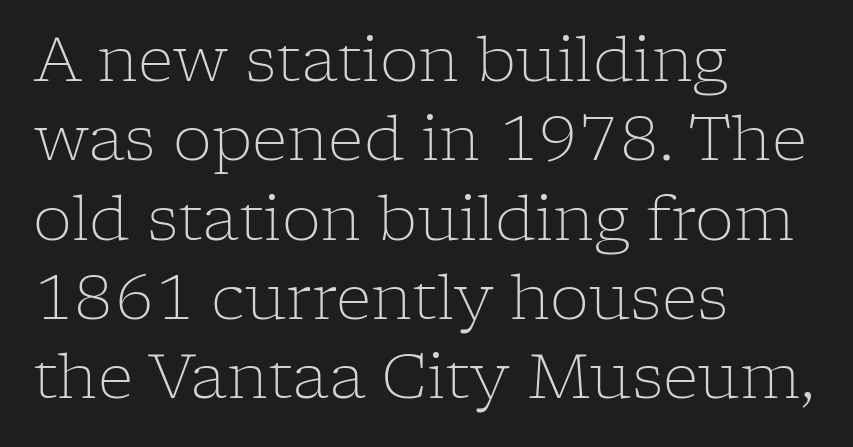
Q: Is the text bold? A: No.
Q: Is the text italic (slanted)? A: No, it is upright.
Q: Is the typeface a serif or a sans-serif typeface? A: Serif.
Q: Is the text underlined? A: No.
Q: How is the paragraph aligned? A: Left-aligned.
Q: Is the spacing between letters normal or unusually wide? A: Normal.
Q: Is the spacing between lines tight, normal or loose? A: Normal.
Q: Width (condensed, normal, or wide)? A: Normal.
Q: Stroke contrast? A: Low.
Q: x-height? A: Medium.
Q: Monospaced? A: No.
